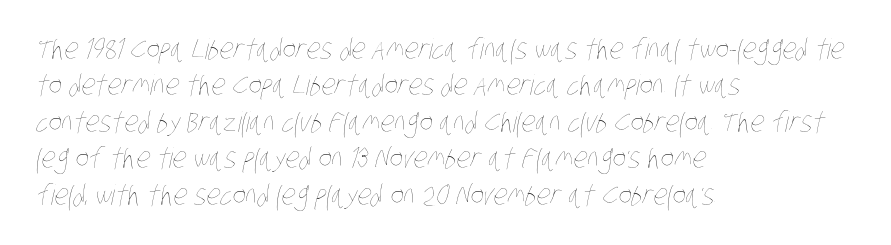
Q: Is the text bold? A: No.
Q: Is the text underlined? A: No.
Q: How is the paragraph aligned? A: Left-aligned.
Q: Is the spacing between letters normal or unusually wide? A: Normal.
Q: Is the spacing between lines tight, normal or loose? A: Normal.
Q: Width (condensed, normal, or wide)? A: Condensed.
Q: Stroke contrast? A: Low.
Q: x-height? A: Large.
Q: Monospaced? A: No.
